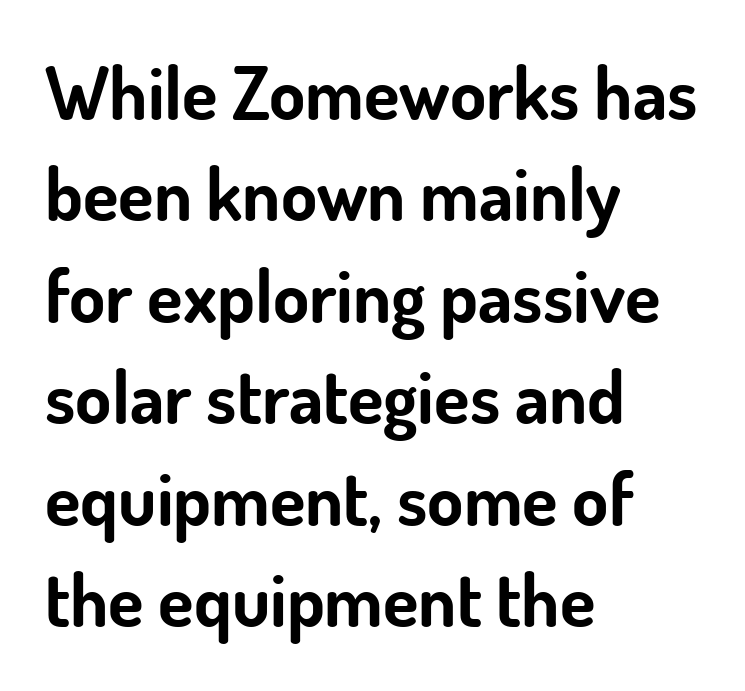
The image shows 73 px bold sans-serif type, upright; set left-aligned, normal line spacing (1.39x), normal letter spacing, not underlined; low stroke contrast and a small x-height.
